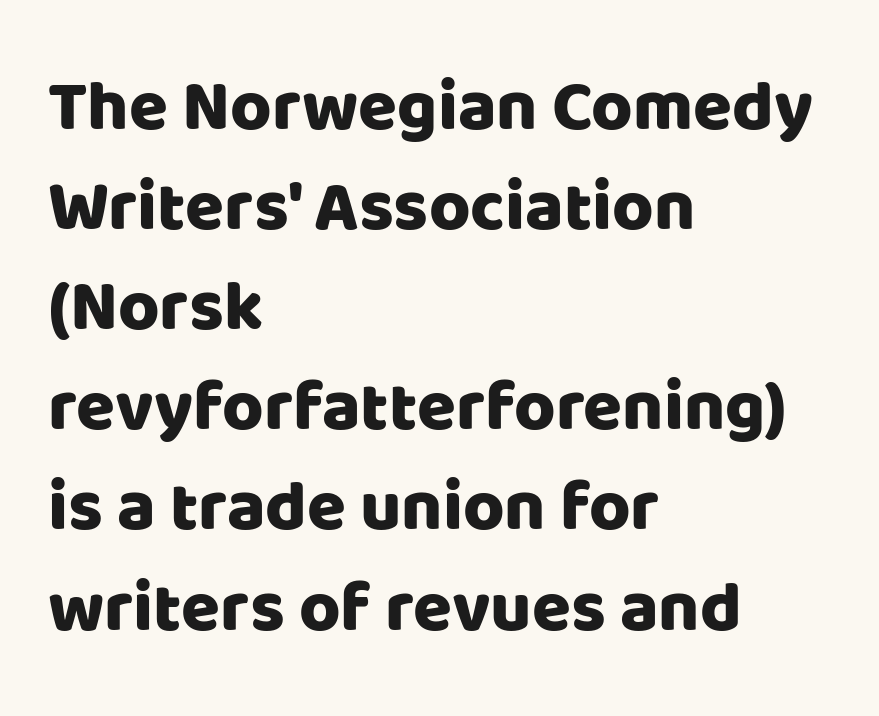
{"serif": "no", "italic": "no", "width": "normal", "stroke_contrast": "low", "x_height": "large", "monospaced": "no", "underline": "no", "align": "left", "line_spacing": "normal", "line_spacing_ratio": 1.41, "letter_spacing": "normal", "letter_spacing_em": 0.0, "glyph_px": 71}
